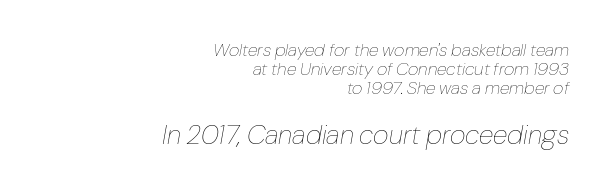
The image shows 27 px text type, italic (leaning right); set right-aligned, tight line spacing (1.06x), normal letter spacing, not underlined; the second (bottom) block is 1.5x larger.
